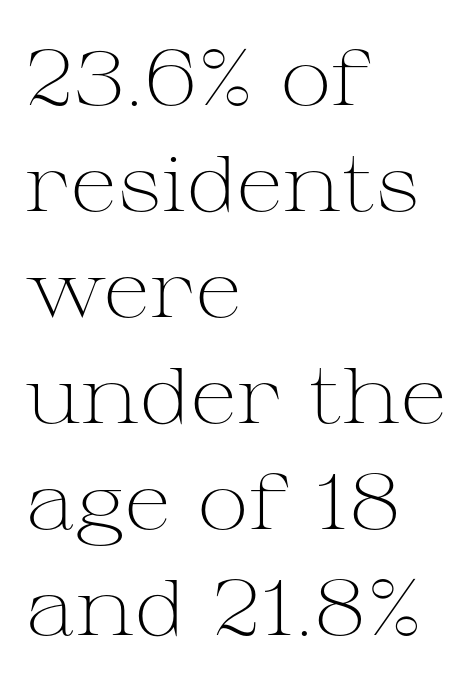
Q: Is the text bold? A: No.
Q: Is the text italic (slanted)? A: No, it is upright.
Q: Is the typeface a serif or a sans-serif typeface? A: Serif.
Q: Is the text underlined? A: No.
Q: How is the paragraph aligned? A: Left-aligned.
Q: Is the spacing between letters normal or unusually wide? A: Normal.
Q: Is the spacing between lines tight, normal or loose? A: Normal.
Q: Width (condensed, normal, or wide)? A: Wide.
Q: Stroke contrast? A: Medium.
Q: x-height? A: Medium.
Q: Monospaced? A: No.
